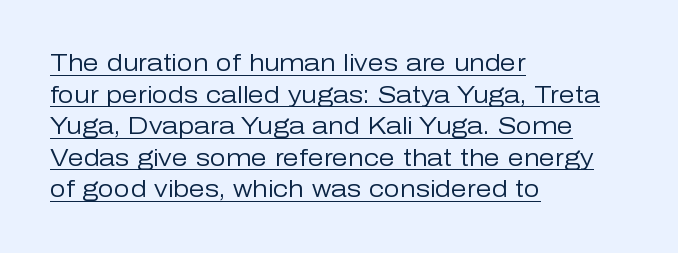
A roman cut, with each character standing at attention. Leading: standard. A continuous stroke trails under the words, as in a hyperlink. Between one letter and the next there's only the usual sliver of space. The characters are drawn with everyday or finer stroke widths. Left-aligned paragraph, ragged on the right.
